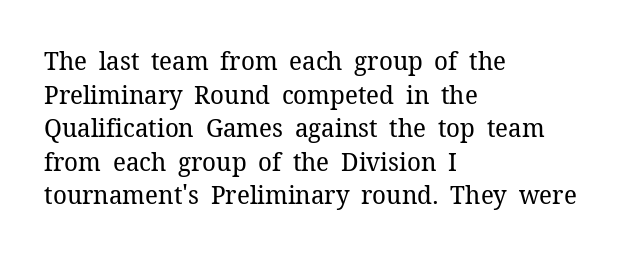
The image shows 26 px text type, upright; set left-aligned, normal line spacing (1.29x), normal letter spacing, not underlined.
